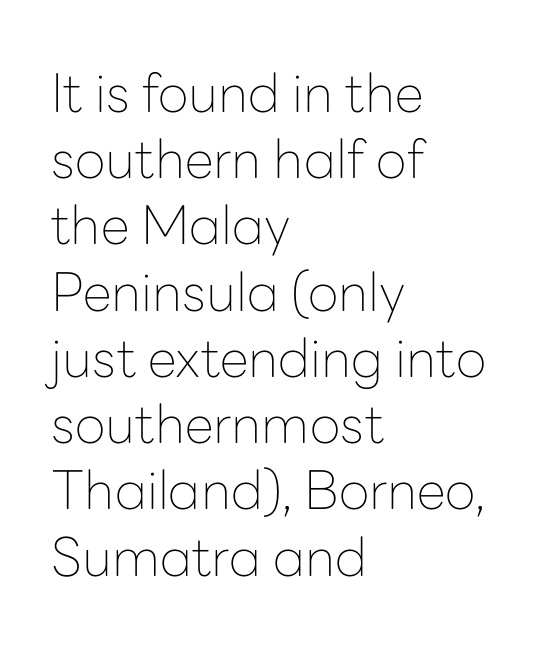
Q: Is the text bold? A: No.
Q: Is the text italic (slanted)? A: No, it is upright.
Q: Is the typeface a serif or a sans-serif typeface? A: Sans-serif.
Q: Is the text underlined? A: No.
Q: How is the paragraph aligned? A: Left-aligned.
Q: Is the spacing between letters normal or unusually wide? A: Normal.
Q: Is the spacing between lines tight, normal or loose? A: Normal.
Q: Width (condensed, normal, or wide)? A: Normal.
Q: Stroke contrast? A: Low.
Q: x-height? A: Medium.
Q: Monospaced? A: No.
